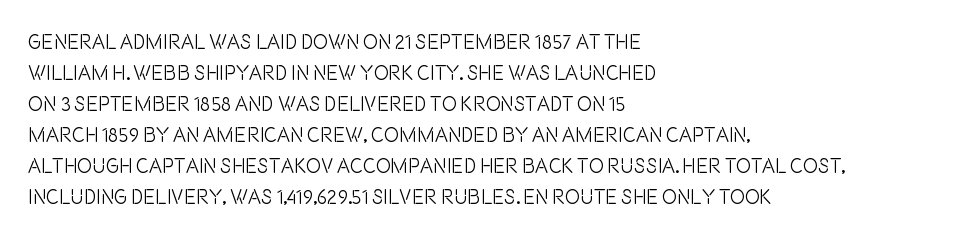
The face looks like a standard text weight, possibly lighter. The type is set solid horizontally, with unmodified tracking. The lettering stays uniformly vertical, giving the passage a roman look. Leading: standard. Casual observation: everything's shoved over to the left.
